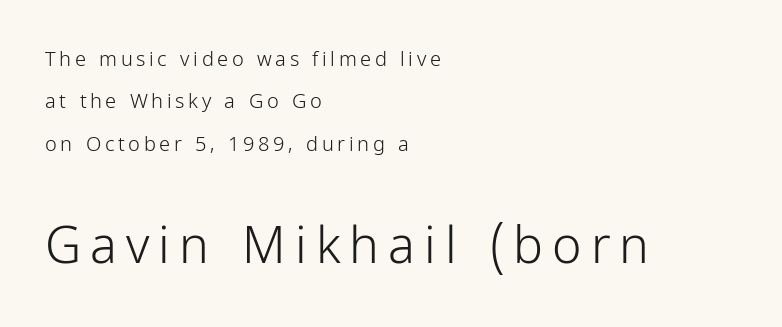
The image shows 50 px light, condensed sans-serif type, upright; set left-aligned, loose line spacing (2.12x), not underlined; the second (bottom) block is 2.5x larger; low stroke contrast and a medium x-height.
